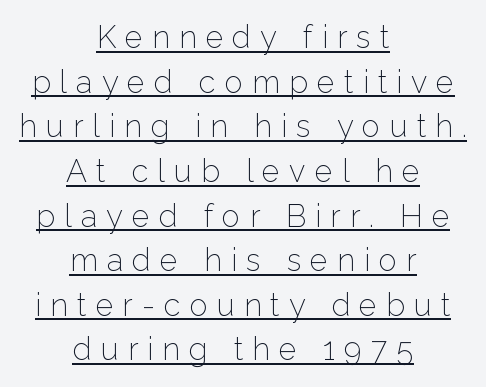
Q: Is the text bold? A: No.
Q: Is the text italic (slanted)? A: No, it is upright.
Q: Is the typeface a serif or a sans-serif typeface? A: Sans-serif.
Q: Is the text underlined? A: Yes.
Q: How is the paragraph aligned? A: Centered.
Q: Is the spacing between letters normal or unusually wide? A: Unusually wide.
Q: Is the spacing between lines tight, normal or loose? A: Normal.
Q: Width (condensed, normal, or wide)? A: Normal.
Q: Stroke contrast? A: Low.
Q: x-height? A: Medium.
Q: Monospaced? A: No.
